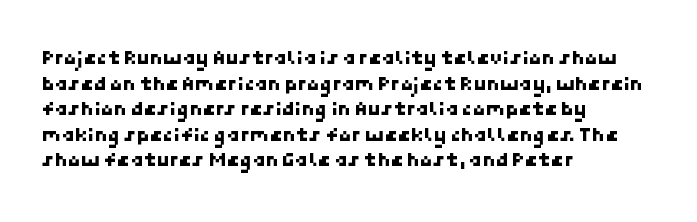
Q: Is the text underlined? A: No.
Q: How is the paragraph aligned? A: Left-aligned.
Q: Is the spacing between letters normal or unusually wide? A: Normal.
